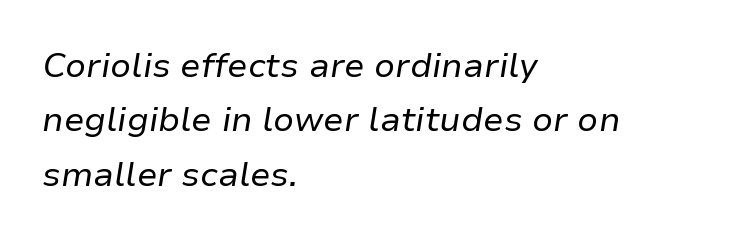
{"italic": "yes", "lean": "right", "slant_degrees": 9, "bold": "no", "weight": "regular", "width": "normal", "stroke_contrast": "low", "x_height": "medium", "monospaced": "no", "underline": "no", "align": "left", "line_spacing": "normal", "line_spacing_ratio": 1.6, "letter_spacing": "normal", "letter_spacing_em": 0.0, "glyph_px": 34}
